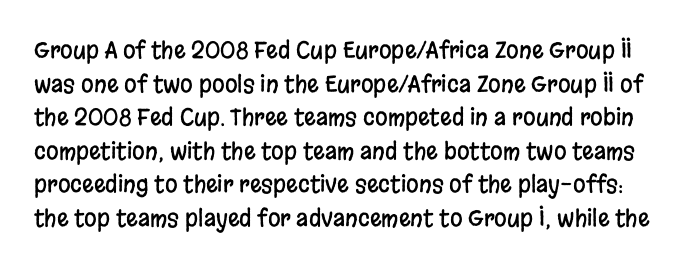
Ascenders rise straight up at ninety degrees. If you measured baseline to baseline, you'd find a middling distance. Caption: standard tracking, unaltered. Check under the words: just untouched page.
